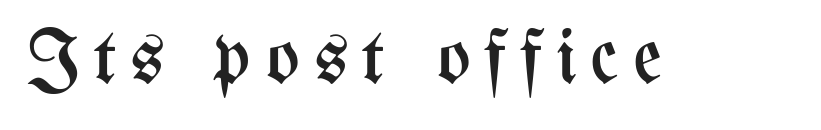
The image shows 79 px regular-weight, condensed type, upright; set not underlined; medium stroke contrast and a medium x-height.
